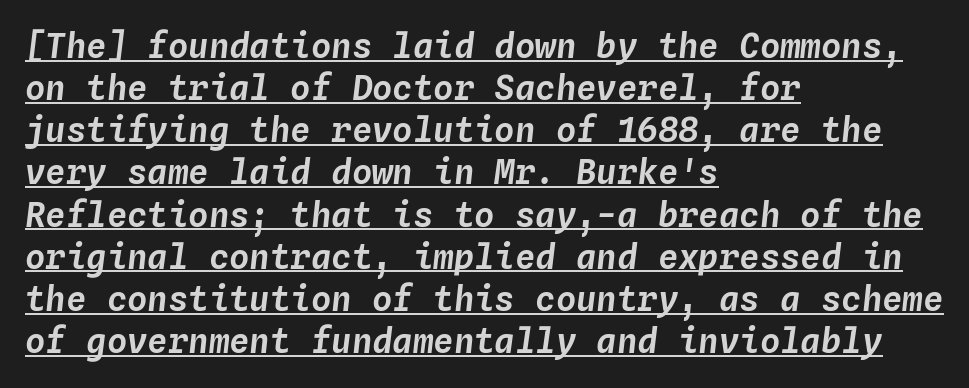
Q: Is the text italic (slanted)? A: Yes, it leans right by about 4 degrees.
Q: Is the text underlined? A: Yes.
Q: How is the paragraph aligned? A: Left-aligned.
Q: Is the spacing between letters normal or unusually wide? A: Normal.
Q: Width (condensed, normal, or wide)? A: Normal.
Q: Stroke contrast? A: Low.
Q: x-height? A: Medium.
Q: Monospaced? A: Yes.
